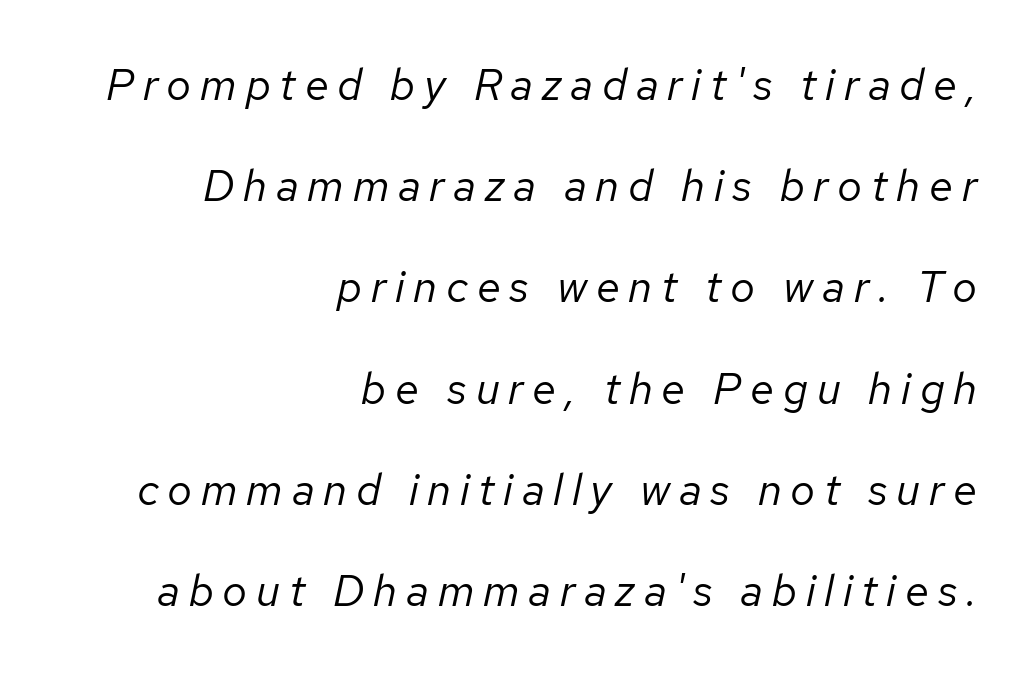
{"italic": "yes", "lean": "right", "slant_degrees": 12, "bold": "no", "weight": "regular", "width": "normal", "stroke_contrast": "low", "x_height": "medium", "monospaced": "no", "underline": "no", "align": "right", "line_spacing": "loose", "line_spacing_ratio": 2.3, "letter_spacing": "wide", "letter_spacing_em": 0.2, "glyph_px": 44}
